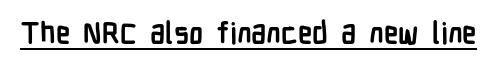
Characters follow at the spacing the type designer built in. Type style note: lacks serifs. This rendering features underlined lettering. Do the characters align in a grid? No, the font is proportional.
